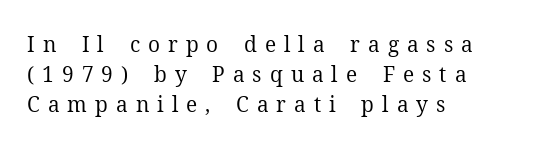
{"italic": "no", "bold": "no", "underline": "no", "align": "left", "line_spacing": "normal", "line_spacing_ratio": 1.42, "letter_spacing": "wide", "letter_spacing_em": 0.38, "glyph_px": 21}
